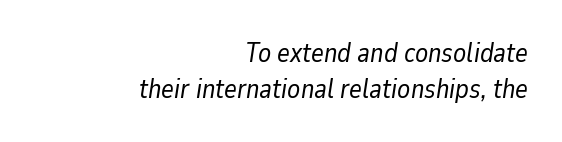
The image shows 27 px text type, italic (leaning right); set right-aligned, normal line spacing (1.32x), normal letter spacing, not underlined.
